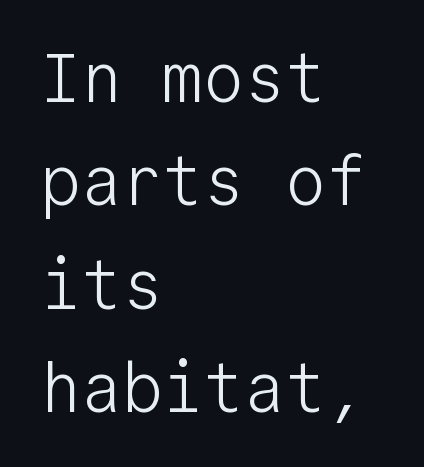
Q: Is the text bold? A: No.
Q: Is the text italic (slanted)? A: No, it is upright.
Q: Is the typeface a serif or a sans-serif typeface? A: Sans-serif.
Q: Is the text underlined? A: No.
Q: How is the paragraph aligned? A: Left-aligned.
Q: Is the spacing between letters normal or unusually wide? A: Normal.
Q: Is the spacing between lines tight, normal or loose? A: Normal.
Q: Width (condensed, normal, or wide)? A: Normal.
Q: Stroke contrast? A: Low.
Q: x-height? A: Medium.
Q: Monospaced? A: Yes.
